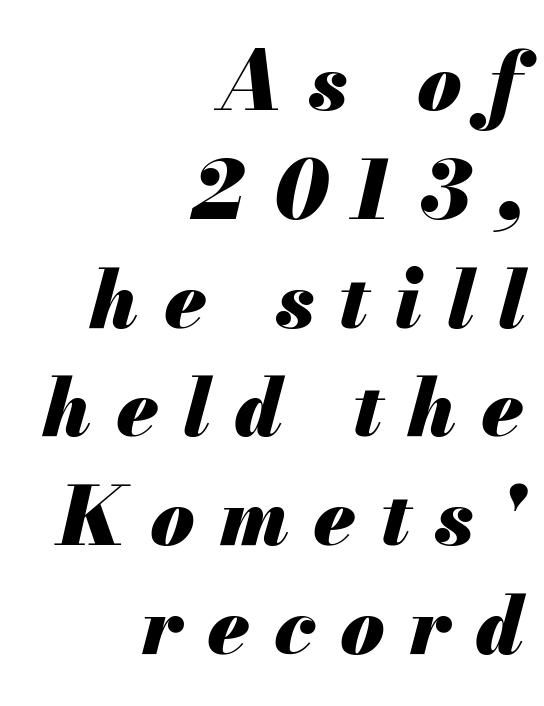
The text block is weighted toward the right margin, trailing off unevenly leftward. Observe the wide spacing: letters keep a clear distance from each other. Any mark beneath the type? The region is blank. The text carries the slant typical of an italic or oblique font. How would I describe the line gaps? Plain and ordinary. These words are printed bold, with thick strokes throughout.
